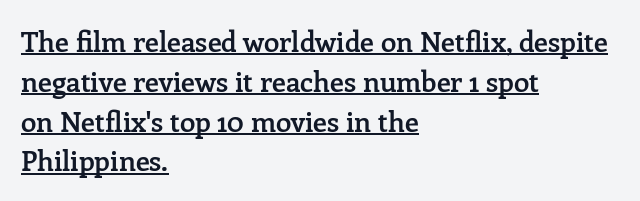
The image shows 28 px semibold serif type, upright; set left-aligned, normal line spacing (1.42x), normal letter spacing, underlined; low stroke contrast and a medium x-height.
